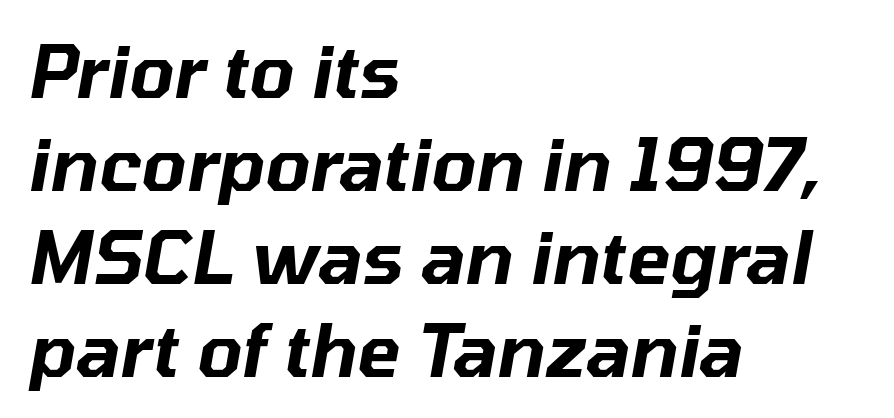
Q: Is the text italic (slanted)? A: Yes, it leans right by about 10 degrees.
Q: Is the text underlined? A: No.
Q: How is the paragraph aligned? A: Left-aligned.
Q: Is the spacing between letters normal or unusually wide? A: Normal.
Q: Is the spacing between lines tight, normal or loose? A: Normal.
Q: Width (condensed, normal, or wide)? A: Normal.
Q: Stroke contrast? A: Low.
Q: x-height? A: Medium.
Q: Monospaced? A: No.
